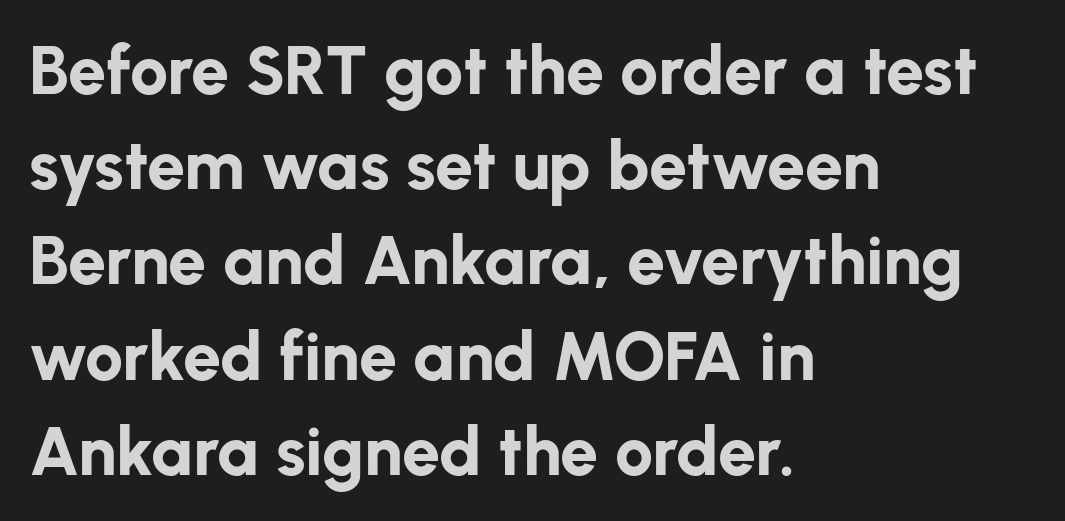
Q: Is the text bold? A: Yes.
Q: Is the text italic (slanted)? A: No, it is upright.
Q: Is the typeface a serif or a sans-serif typeface? A: Sans-serif.
Q: Is the text underlined? A: No.
Q: How is the paragraph aligned? A: Left-aligned.
Q: Is the spacing between letters normal or unusually wide? A: Normal.
Q: Is the spacing between lines tight, normal or loose? A: Normal.
Q: Width (condensed, normal, or wide)? A: Normal.
Q: Stroke contrast? A: Low.
Q: x-height? A: Medium.
Q: Monospaced? A: No.
